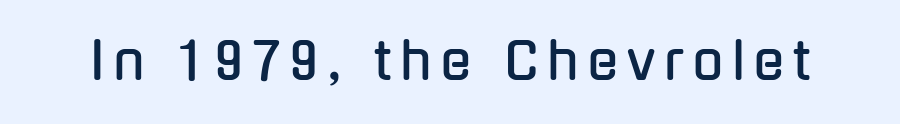
{"serif": "no", "italic": "no", "width": "condensed", "stroke_contrast": "low", "x_height": "medium", "monospaced": "no", "underline": "no", "glyph_px": 51}
